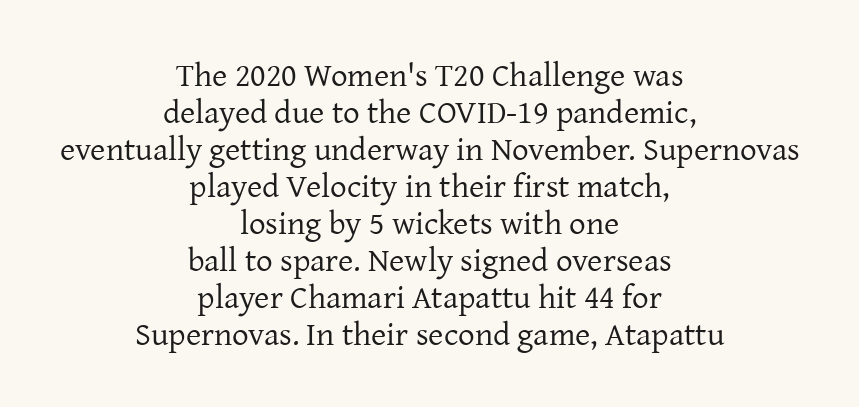
Q: Is the text bold? A: No.
Q: Is the text italic (slanted)? A: No, it is upright.
Q: Is the typeface a serif or a sans-serif typeface? A: Serif.
Q: Is the text underlined? A: No.
Q: How is the paragraph aligned? A: Centered.
Q: Is the spacing between letters normal or unusually wide? A: Normal.
Q: Is the spacing between lines tight, normal or loose? A: Tight.
Q: Width (condensed, normal, or wide)? A: Normal.
Q: Stroke contrast? A: Low.
Q: x-height? A: Medium.
Q: Monospaced? A: No.
